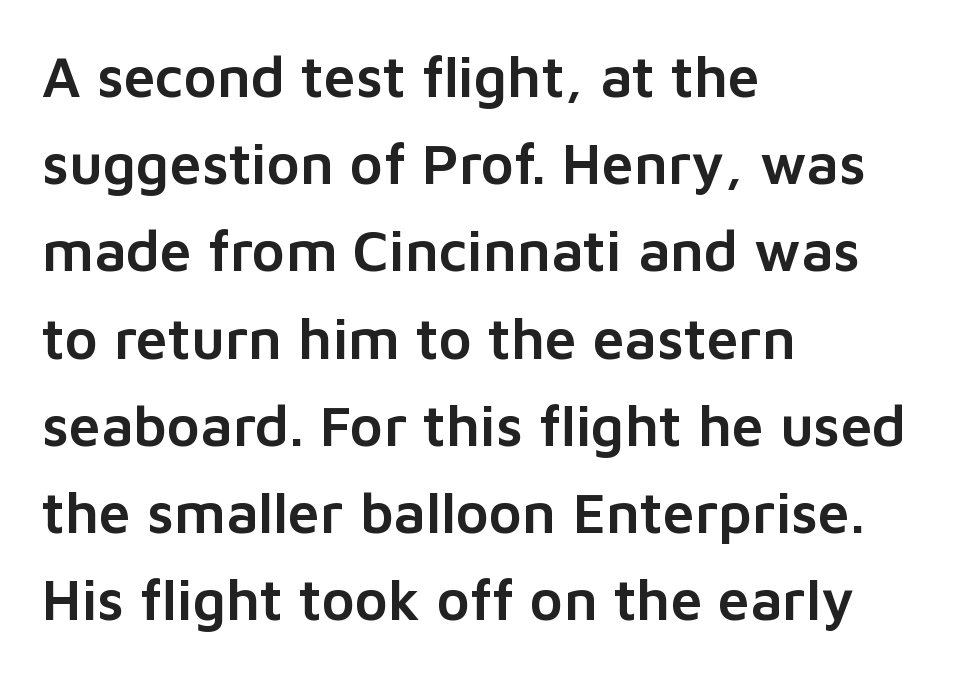
The image shows 57 px sans-serif type, upright; set left-aligned, normal line spacing (1.53x), normal letter spacing, not underlined; low stroke contrast and a medium x-height.
